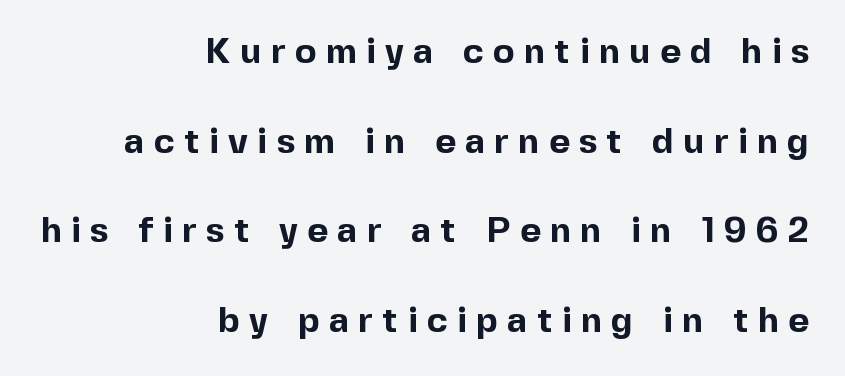
Q: Is the text bold? A: Yes.
Q: Is the text italic (slanted)? A: No, it is upright.
Q: Is the typeface a serif or a sans-serif typeface? A: Sans-serif.
Q: Is the text underlined? A: No.
Q: How is the paragraph aligned? A: Right-aligned.
Q: Is the spacing between letters normal or unusually wide? A: Unusually wide.
Q: Is the spacing between lines tight, normal or loose? A: Loose.
Q: Width (condensed, normal, or wide)? A: Normal.
Q: x-height? A: Medium.
Q: Monospaced? A: No.
